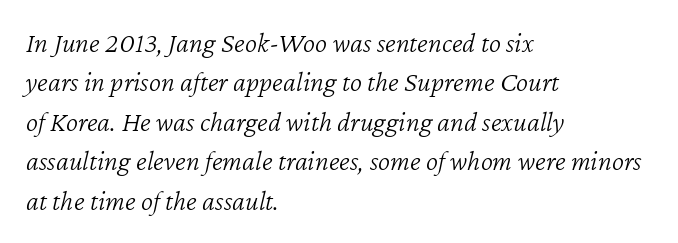
Baseline-to-baseline distance is the conventional proportion of letter height. This rendering leaves character spacing at its baseline value. The letterforms sit at book weight or below. Descender tails drop into unmarked territory. These lines were composed using italics. Is the block centered? No — it sits flush against the left margin.
